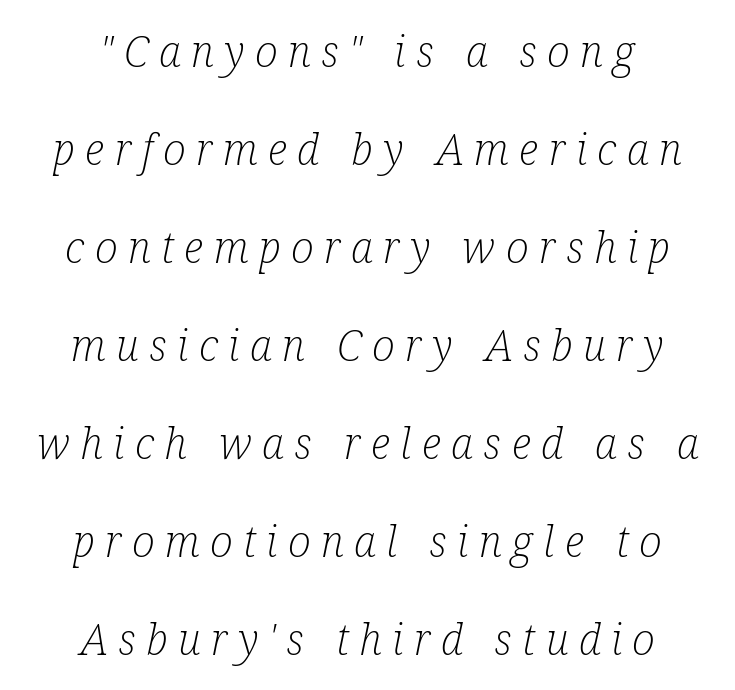
Quick note: italic. Casual observation: everything's sitting right in the middle. Looks like regular typesetting: each glyph gets only the width it needs. These lines stand farther apart than default settings would place them. The typeface chosen for these lines features serifs. A bare baseline throughout the passage.
